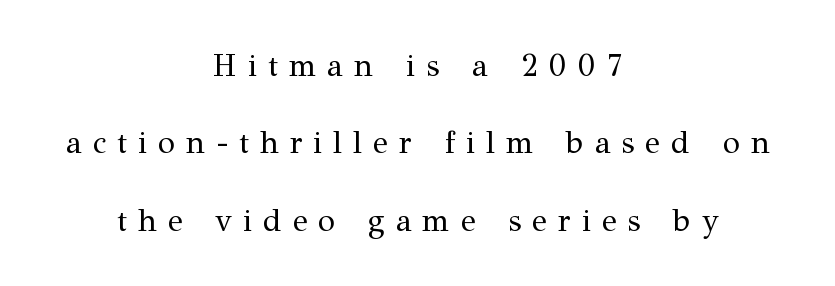
Q: Is the text bold? A: No.
Q: Is the text italic (slanted)? A: No, it is upright.
Q: Is the typeface a serif or a sans-serif typeface? A: Serif.
Q: Is the text underlined? A: No.
Q: How is the paragraph aligned? A: Centered.
Q: Is the spacing between letters normal or unusually wide? A: Unusually wide.
Q: Is the spacing between lines tight, normal or loose? A: Loose.
Q: Width (condensed, normal, or wide)? A: Normal.
Q: Stroke contrast? A: Medium.
Q: x-height? A: Medium.
Q: Monospaced? A: No.
